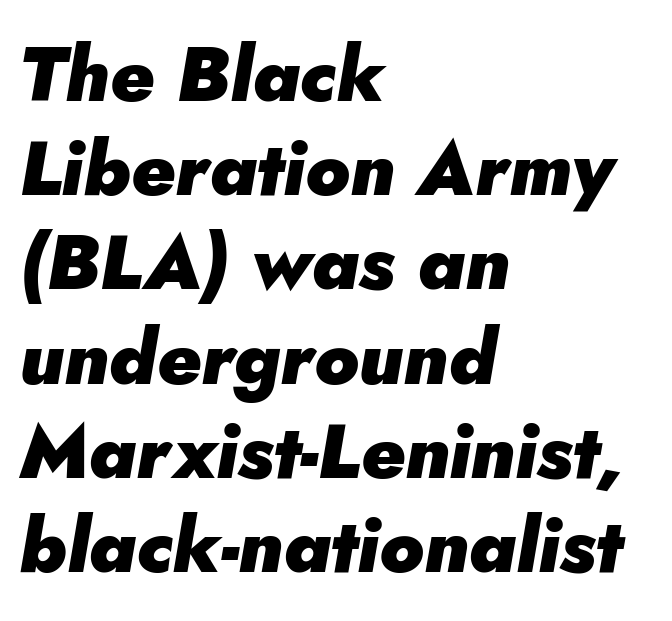
Q: Is the text bold? A: Yes.
Q: Is the text italic (slanted)? A: Yes, it leans right by about 5 degrees.
Q: Is the text underlined? A: No.
Q: How is the paragraph aligned? A: Left-aligned.
Q: Is the spacing between letters normal or unusually wide? A: Normal.
Q: Width (condensed, normal, or wide)? A: Normal.
Q: Stroke contrast? A: Low.
Q: x-height? A: Small.
Q: Monospaced? A: No.
